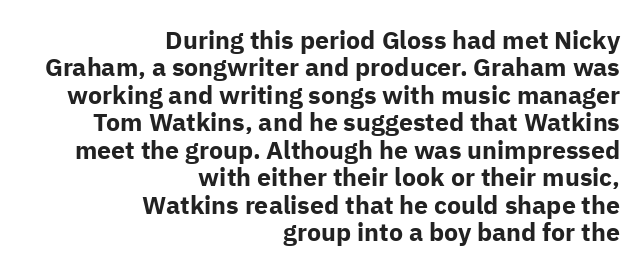
Do the letters lean? They stand straight. Weight: bold. The passage shown stacks its lines with hardly any gap. Plain, unruled lines of type. What stands out about the letter spacing? Nothing — it is the standard amount. The paragraph has a hard right edge and a soft left edge.
